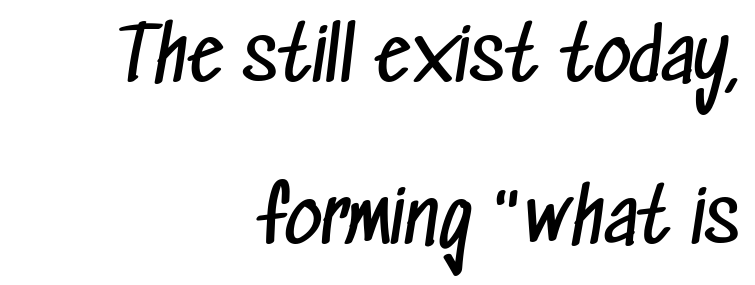
{"serif": "no", "bold": "no", "weight": "regular", "width": "condensed", "stroke_contrast": "low", "x_height": "medium", "monospaced": "no", "underline": "no", "align": "right", "line_spacing": "loose", "line_spacing_ratio": 2.25, "letter_spacing": "normal", "letter_spacing_em": 0.0, "glyph_px": 72}
